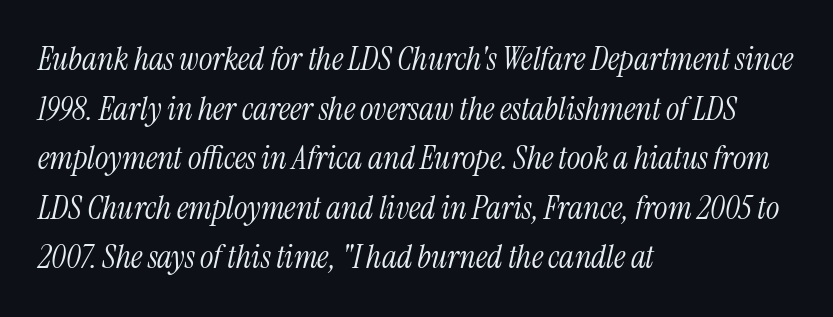
{"serif": "yes", "italic": "yes", "lean": "right", "slant_degrees": 13, "bold": "no", "weight": "light", "width": "condensed", "stroke_contrast": "medium", "x_height": "medium", "monospaced": "no", "underline": "no", "align": "left", "line_spacing": "normal", "line_spacing_ratio": 1.55, "letter_spacing": "normal", "letter_spacing_em": 0.0, "glyph_px": 32}
